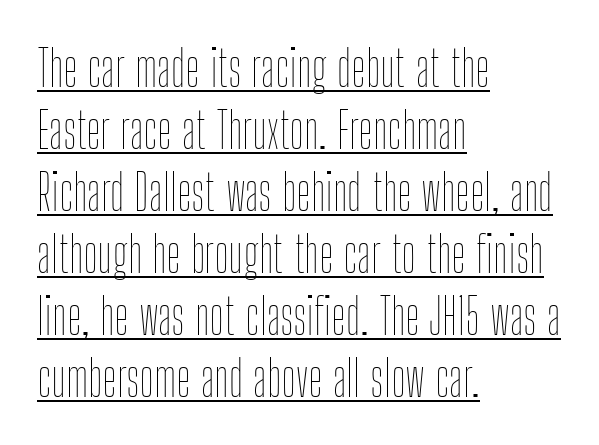
{"italic": "no", "bold": "no", "weight": "thin", "width": "condensed", "stroke_contrast": "low", "x_height": "medium", "monospaced": "no", "underline": "yes", "align": "left", "line_spacing_ratio": 1.24, "letter_spacing": "normal", "letter_spacing_em": 0.0, "glyph_px": 50}
